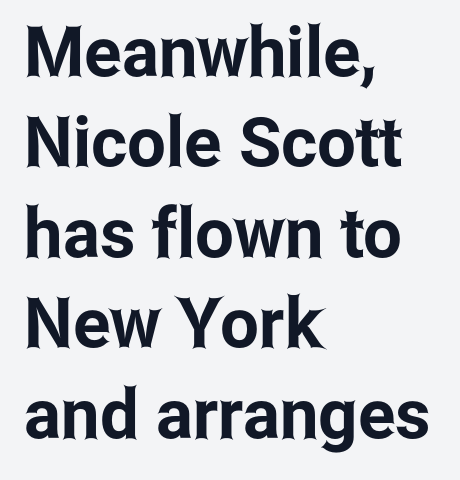
{"serif": "no", "italic": "no", "width": "condensed", "stroke_contrast": "low", "x_height": "medium", "monospaced": "no", "underline": "no", "align": "left", "line_spacing": "normal", "line_spacing_ratio": 1.31, "letter_spacing": "normal", "letter_spacing_em": 0.0, "glyph_px": 69}
